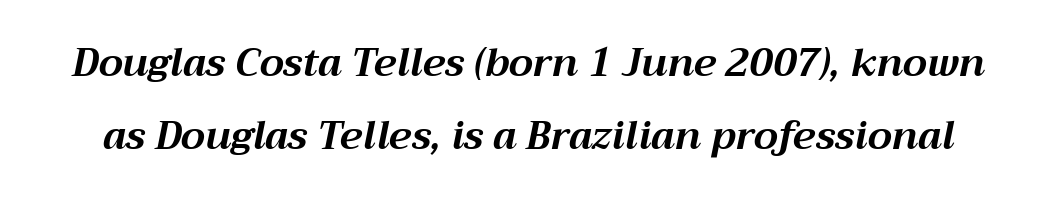
No word sits above an underline. Does the weight exceed regular? Yes, all the way to bold. The typography opts for an oblique posture over an upright one. Spacing verdict: proportional, widths tailored to each character.
